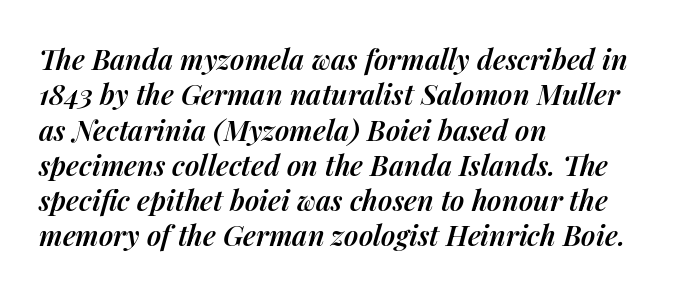
{"italic": "yes", "lean": "right", "slant_degrees": 14, "bold": "semi", "weight": "semibold", "width": "normal", "stroke_contrast": "medium", "x_height": "medium", "monospaced": "no", "underline": "no", "align": "left", "line_spacing": "normal", "line_spacing_ratio": 1.26, "letter_spacing": "normal", "letter_spacing_em": 0.0, "glyph_px": 28}
